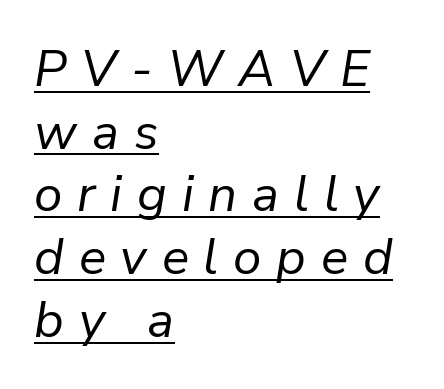
{"italic": "yes", "lean": "right", "slant_degrees": 9, "bold": "no", "weight": "regular", "width": "normal", "stroke_contrast": "low", "x_height": "medium", "monospaced": "no", "underline": "yes", "align": "left", "line_spacing_ratio": 1.23, "letter_spacing": "wide", "letter_spacing_em": 0.29, "glyph_px": 51}
